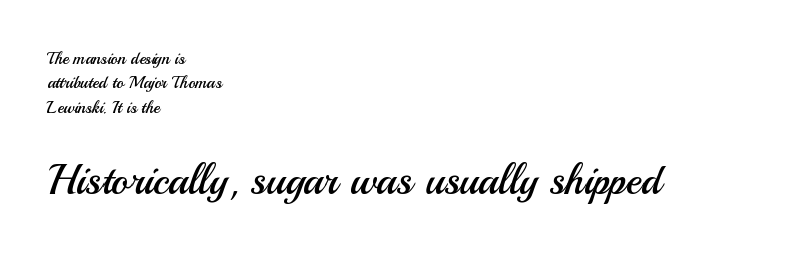
Think standard paragraph weight, or any step lighter than that. The designer left line spacing at the default. Honestly, there is no underline to notice here at all. The designer gave the closing block more size than the opening block.
